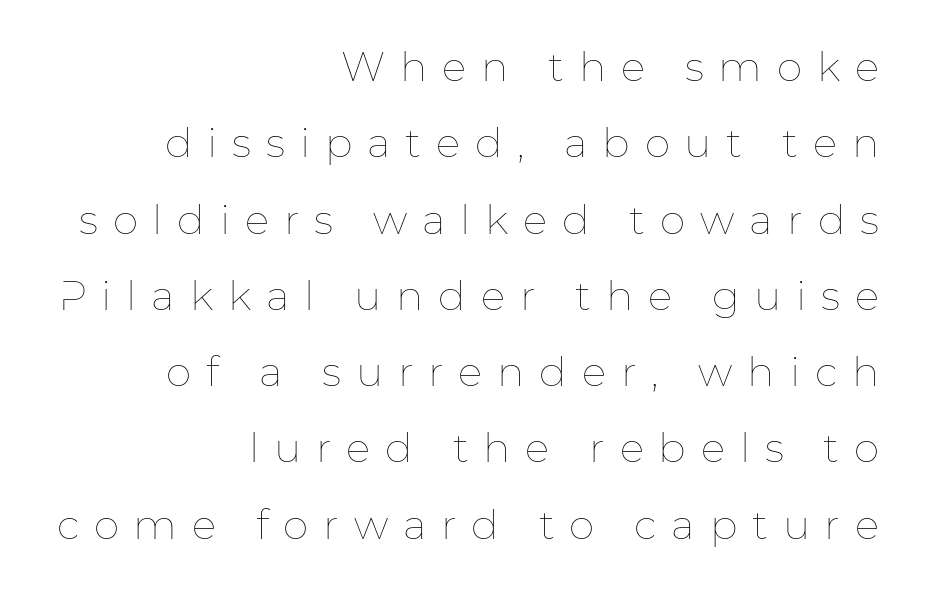
The image shows 41 px thin type, upright; set right-aligned, line spacing 1.86x, unusually wide letter spacing (+0.36 em), not underlined; low stroke contrast and a medium x-height.
